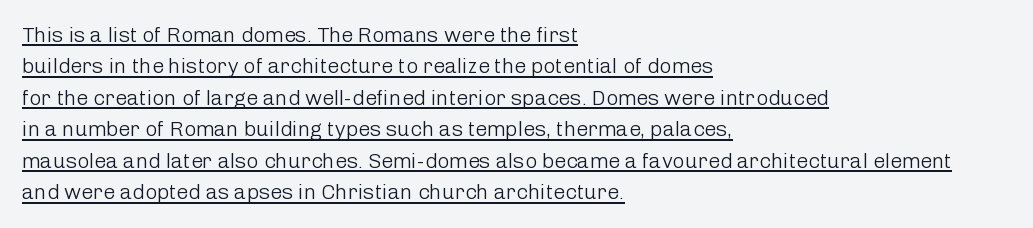
The image shows 21 px text type, upright; set left-aligned, normal line spacing (1.5x), normal letter spacing, underlined.
